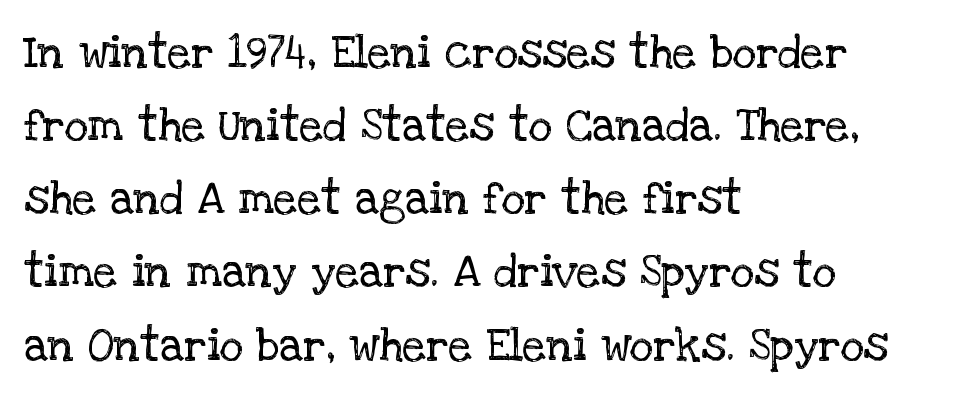
Q: Is the text bold? A: No.
Q: Is the text italic (slanted)? A: No, it is upright.
Q: Is the typeface a serif or a sans-serif typeface? A: Serif.
Q: Is the text underlined? A: No.
Q: How is the paragraph aligned? A: Left-aligned.
Q: Is the spacing between letters normal or unusually wide? A: Normal.
Q: Is the spacing between lines tight, normal or loose? A: Normal.
Q: Width (condensed, normal, or wide)? A: Normal.
Q: Stroke contrast? A: Low.
Q: x-height? A: Large.
Q: Monospaced? A: No.
